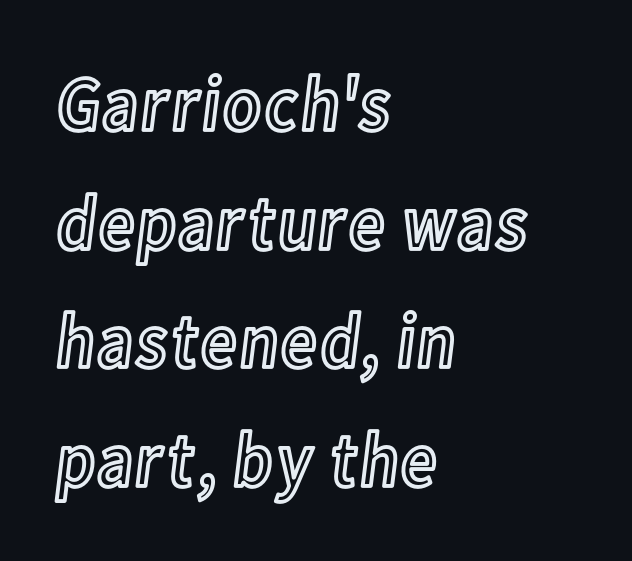
Q: Is the text italic (slanted)? A: Yes.
Q: Is the text underlined? A: No.
Q: How is the paragraph aligned? A: Left-aligned.
Q: Is the spacing between letters normal or unusually wide? A: Normal.
Q: Is the spacing between lines tight, normal or loose? A: Normal.
Q: Width (condensed, normal, or wide)? A: Condensed.
Q: x-height? A: Medium.
Q: Monospaced? A: No.
